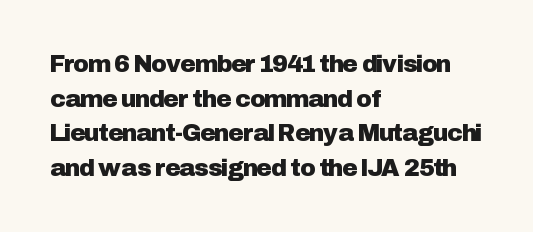
{"italic": "no", "underline": "no", "align": "left", "line_spacing": "normal", "line_spacing_ratio": 1.44, "letter_spacing": "normal", "letter_spacing_em": 0.0, "glyph_px": 24}
